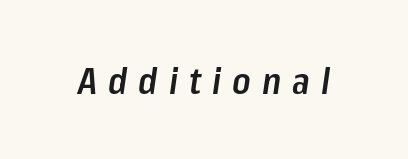
The image shows 37 px semibold, condensed type, italic (leaning right); set unusually wide letter spacing (+0.3 em), not underlined; low stroke contrast and a medium x-height.
